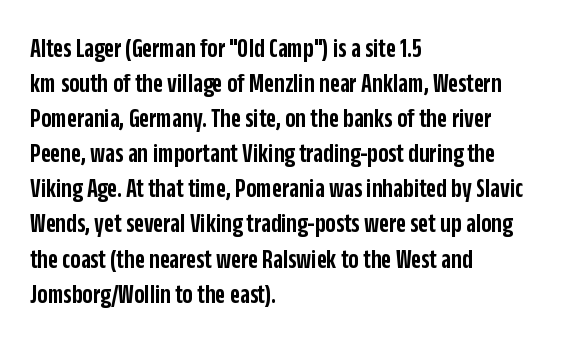
{"italic": "no", "bold": "semi", "underline": "no", "align": "left", "line_spacing": "normal", "line_spacing_ratio": 1.3, "letter_spacing": "normal", "letter_spacing_em": 0.0, "glyph_px": 27}
